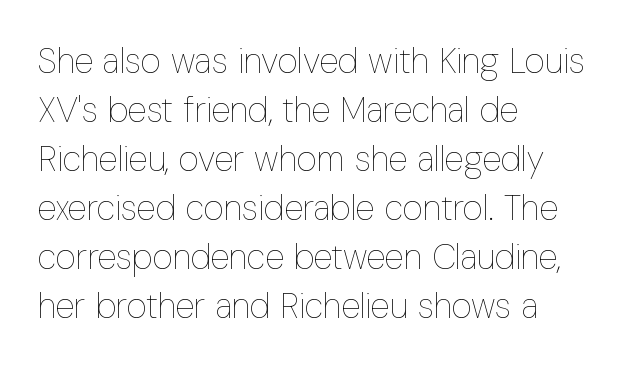
Just letters on the line, the space beneath them empty. Whoever set this chose a conventional vertical rhythm. This sample uses plain, unmodified letter spacing. Nope, not italic — everything's standing straight. Ink coverage per letter is moderate at most. One-word summary of the alignment: left.
